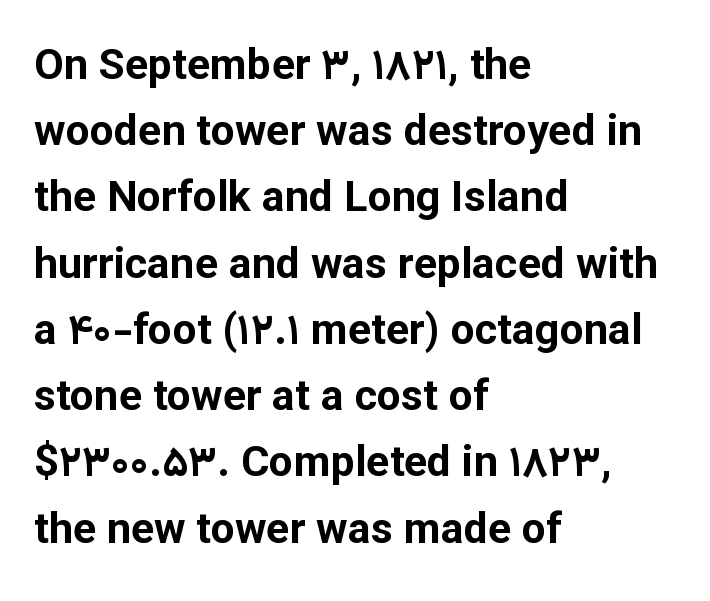
Q: Is the text bold? A: Yes.
Q: Is the text italic (slanted)? A: No, it is upright.
Q: Is the typeface a serif or a sans-serif typeface? A: Sans-serif.
Q: Is the text underlined? A: No.
Q: How is the paragraph aligned? A: Left-aligned.
Q: Is the spacing between letters normal or unusually wide? A: Normal.
Q: Is the spacing between lines tight, normal or loose? A: Normal.
Q: Width (condensed, normal, or wide)? A: Normal.
Q: Stroke contrast? A: Low.
Q: x-height? A: Medium.
Q: Monospaced? A: No.
